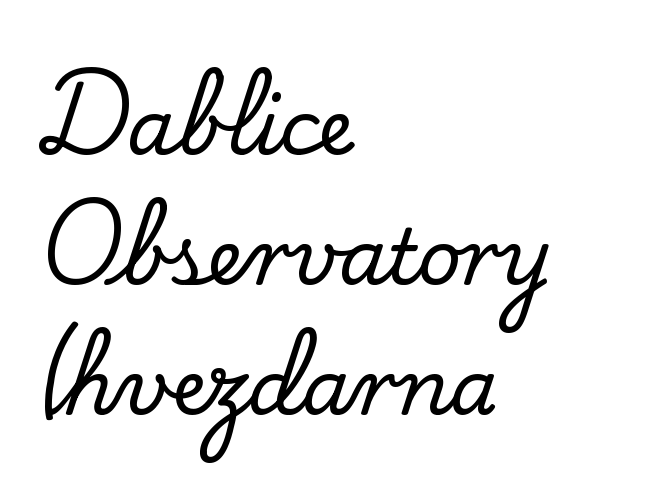
The image shows 76 px serif type; set left-aligned, line spacing 1.71x, normal letter spacing, not underlined; low stroke contrast and a small x-height.
